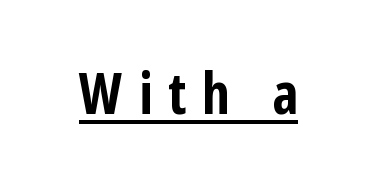
The image shows 57 px bold, condensed sans-serif type, upright; set unusually wide letter spacing (+0.28 em), underlined; low stroke contrast and a medium x-height.
